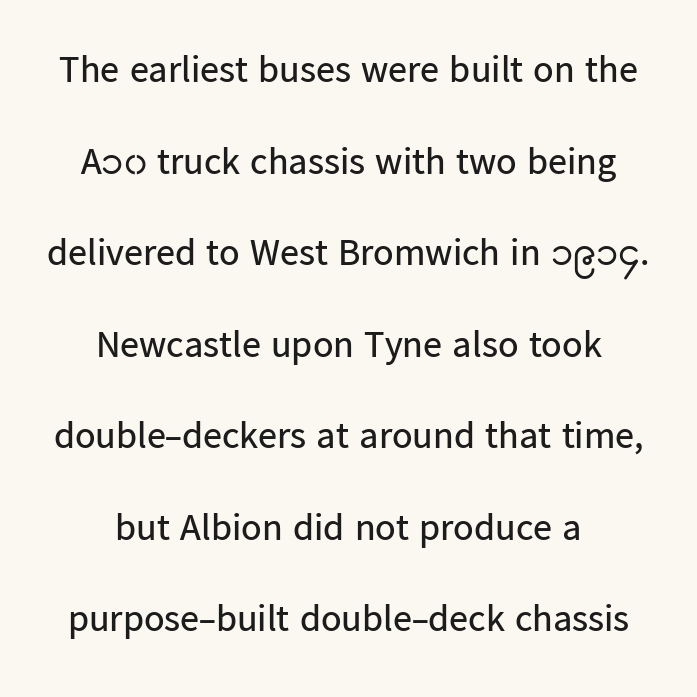
{"serif": "no", "italic": "no", "bold": "no", "weight": "regular", "width": "normal", "stroke_contrast": "low", "x_height": "medium", "monospaced": "no", "underline": "no", "align": "center", "line_spacing": "loose", "line_spacing_ratio": 2.41, "letter_spacing": "normal", "letter_spacing_em": 0.0, "glyph_px": 38}
